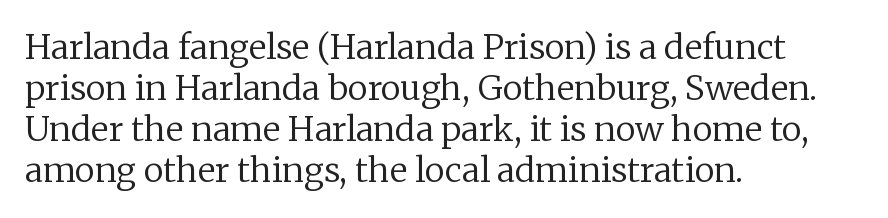
The image shows 34 px regular-weight serif type, upright; set left-aligned, line spacing 1.21x, normal letter spacing, not underlined; low stroke contrast and a medium x-height.
